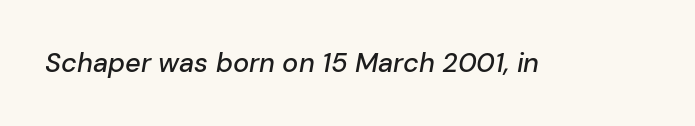
{"italic": "yes", "lean": "right", "slant_degrees": 10, "underline": "no", "letter_spacing": "normal", "letter_spacing_em": 0.0, "glyph_px": 27}
